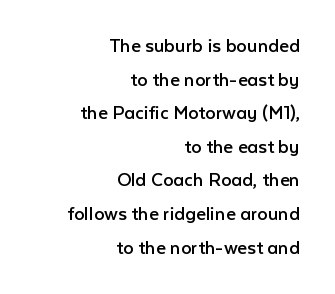
{"italic": "no", "bold": "no", "underline": "no", "align": "right", "line_spacing": "normal", "line_spacing_ratio": 1.6, "letter_spacing": "normal", "letter_spacing_em": 0.0, "glyph_px": 21}
